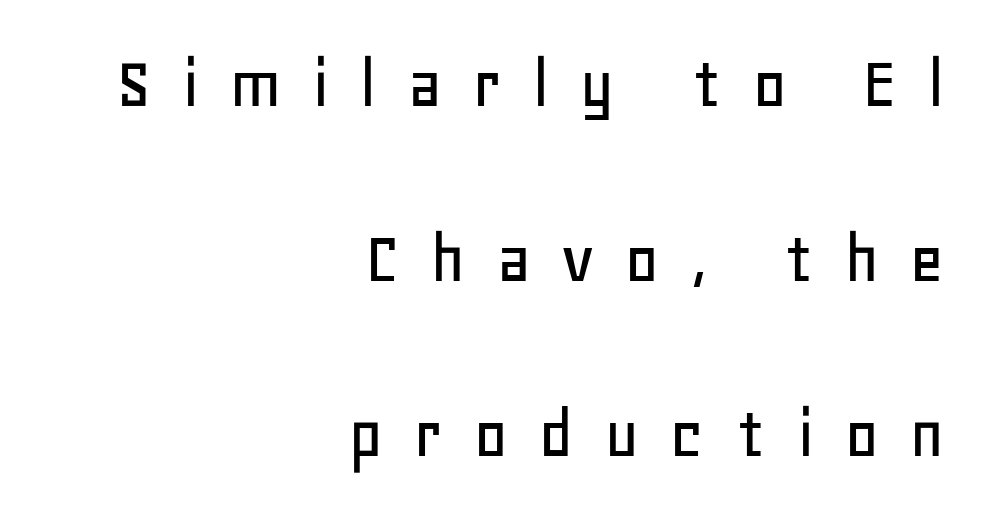
The image shows 76 px sans-serif type, upright; set right-aligned, loose line spacing (2.3x), unusually wide letter spacing (+0.39 em), not underlined; low stroke contrast and a large x-height.
